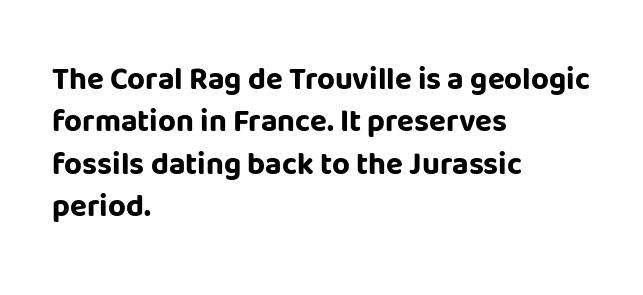
{"serif": "no", "italic": "no", "bold": "yes", "weight": "bold", "width": "normal", "stroke_contrast": "low", "x_height": "large", "monospaced": "no", "underline": "no", "align": "left", "line_spacing": "normal", "line_spacing_ratio": 1.37, "letter_spacing": "normal", "letter_spacing_em": 0.0, "glyph_px": 31}
